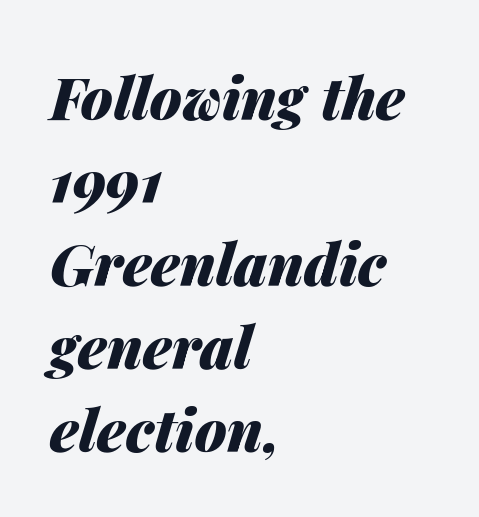
Q: Is the text bold? A: Yes.
Q: Is the text italic (slanted)? A: Yes, it leans right by about 14 degrees.
Q: Is the text underlined? A: No.
Q: How is the paragraph aligned? A: Left-aligned.
Q: Is the spacing between letters normal or unusually wide? A: Normal.
Q: Is the spacing between lines tight, normal or loose? A: Normal.
Q: Width (condensed, normal, or wide)? A: Normal.
Q: Stroke contrast? A: Medium.
Q: x-height? A: Medium.
Q: Monospaced? A: No.
